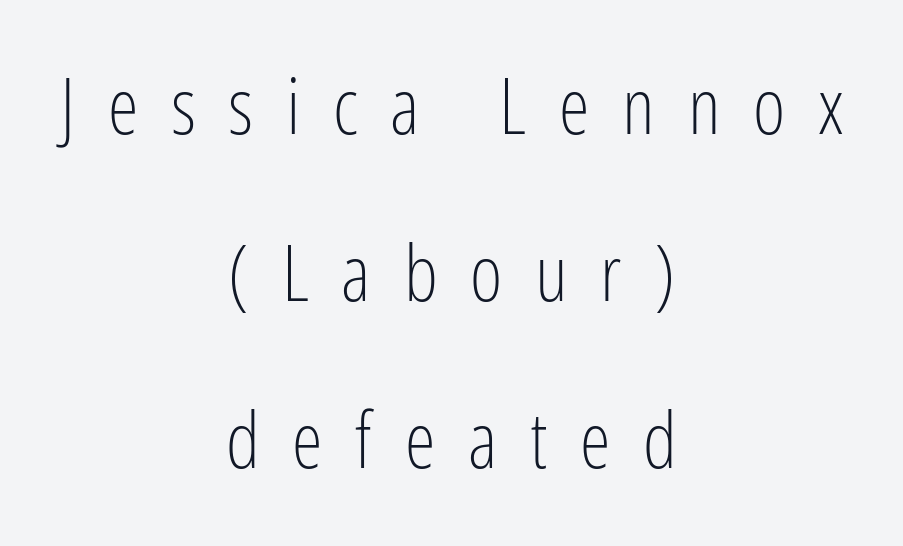
What's the leading like? Stretched, with rows far apart. The strokes carry an ordinary text weight at most. Type style note: lacks serifs. Italic? Not at all — the glyphs are vertical. Look at the tracking — it's clearly loosened, letters drifting apart.
